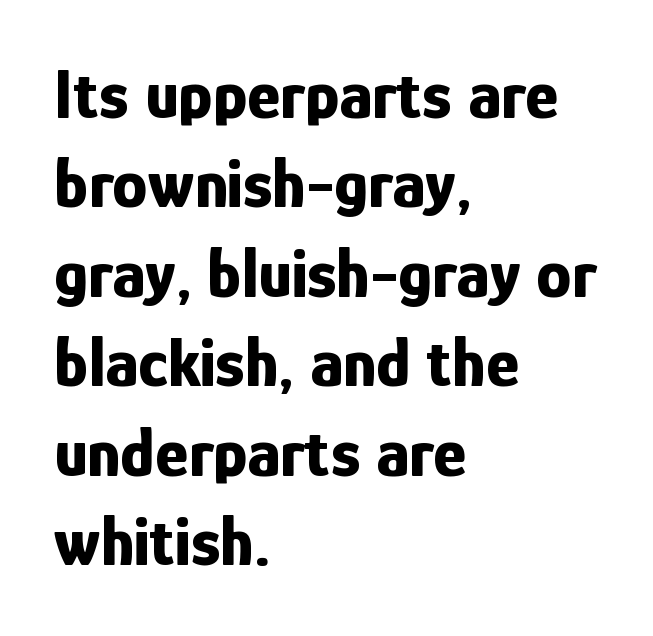
This is roman type, the default non-slanted kind. The area under the type is left untouched. A normal amount of white space separates one row of letters from the next. How are the letters spaced? Ordinarily, with no added tracking. Teacher's note: observe the even left margin — that is flush-left alignment. Strong, thick strokes mark this as bold type.
